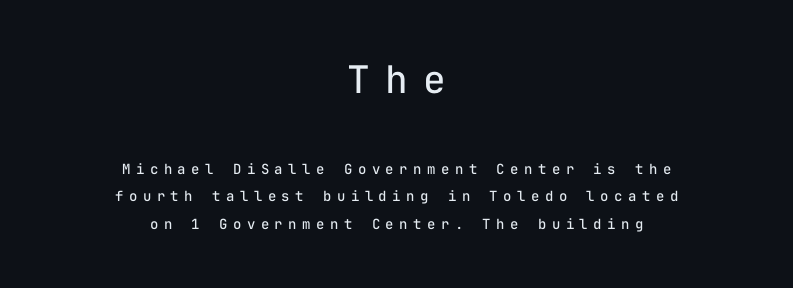
The vertical gap from one line to the next is large. Designer's note — italics off, roman on. This rendering features lettering with no underline. Unbolded letterforms with no extra heft. Look at the bottom of the vertical strokes: they stop flat, with no serifs. Visually the block forms a symmetrical silhouette, jagged on both flanks.
